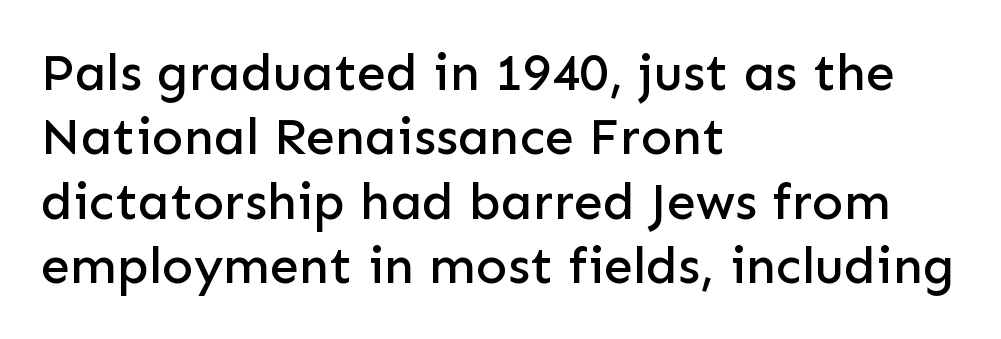
These lines are rendered in a variable-pitch font. Visually the block forms a straight wall on the left and a jagged coastline on the right. There is no visible air inserted between adjacent glyphs. This sample uses an upright cut, with every glyph sitting square on the baseline.
